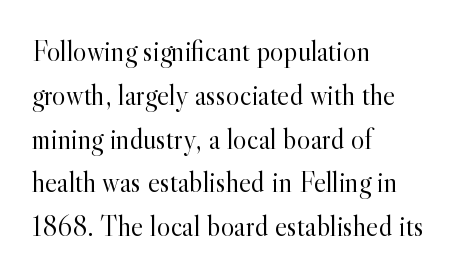
Tracking value appears to be zero — textbook default spacing. The passage shown is not bold in any degree. Every character sits straight up, as roman type does. Type style note: has serifs.
